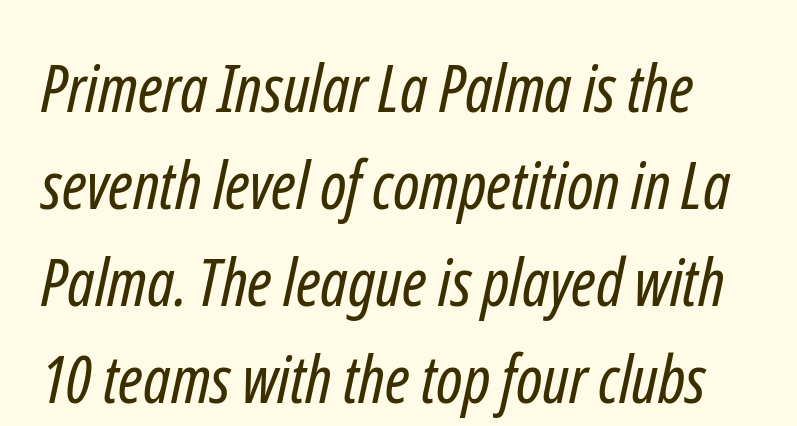
The image shows 66 px regular-weight, condensed sans-serif type; set normal line spacing (1.47x), normal letter spacing, not underlined; low stroke contrast and a medium x-height.
